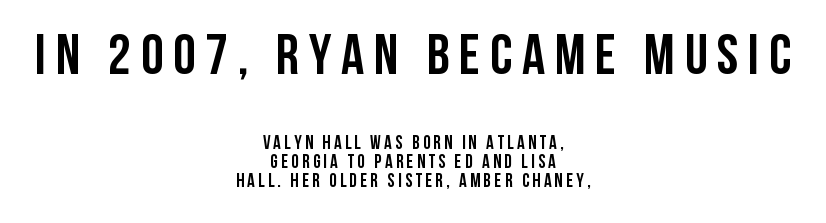
The image shows 57 px semibold, condensed sans-serif type, upright; set centered, tight line spacing (1.0x), not underlined; the first (top) block is 3.0x larger; low stroke contrast and a large x-height.
